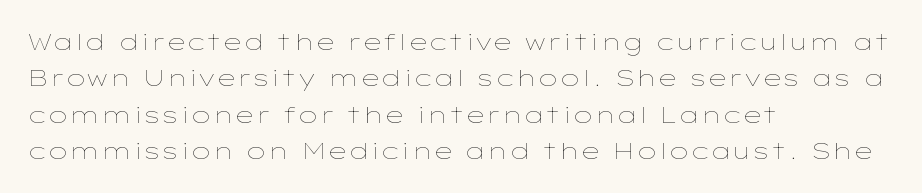
Q: Is the text bold? A: No.
Q: Is the text italic (slanted)? A: No, it is upright.
Q: Is the text underlined? A: No.
Q: How is the paragraph aligned? A: Left-aligned.
Q: Is the spacing between letters normal or unusually wide? A: Normal.
Q: Is the spacing between lines tight, normal or loose? A: Normal.
